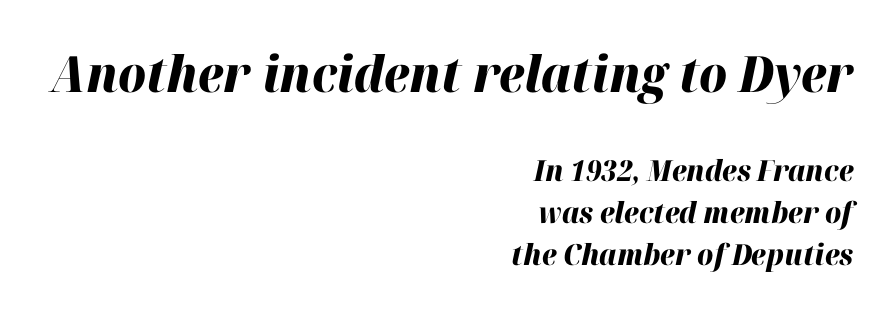
Q: Is the text bold? A: Yes.
Q: Is the text italic (slanted)? A: Yes, it leans right by about 12 degrees.
Q: Is the text underlined? A: No.
Q: How is the paragraph aligned? A: Right-aligned.
Q: Is the spacing between letters normal or unusually wide? A: Normal.
Q: Is the spacing between lines tight, normal or loose? A: Normal.
Q: Which block of text is set in a larger size, the first (top) or the second (bottom)? A: The first (top) one.
Q: Width (condensed, normal, or wide)? A: Normal.
Q: Stroke contrast? A: High.
Q: x-height? A: Medium.
Q: Monospaced? A: No.
